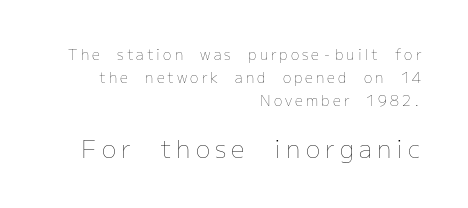
{"italic": "no", "bold": "no", "underline": "no", "align": "right", "line_spacing": "normal", "line_spacing_ratio": 1.66, "letter_spacing": "wide", "letter_spacing_em": 0.22, "larger_block": "second", "size_ratio": 1.71, "glyph_px": 24}
